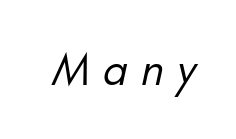
Any mark beneath the type? The region is blank. The passage shown is typed in a proportional face where columns would drift. The letters carry no serifs — their stems end cleanly without finishing strokes. This reads as an unemphasized weight, regular at the heaviest. Is the letter spacing exaggerated? Yes — the characters are pushed far apart.
